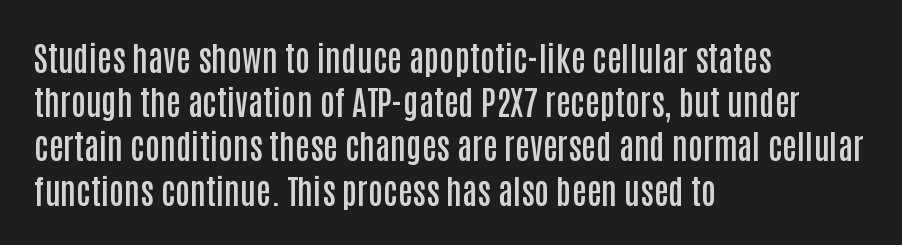
Look at the bottom of the vertical strokes: they stop flat, with no serifs. Note the varied advance widths — an 'i' is clearly narrower than an 'm'. All the whitespace from short lines collects on the right. Vertically, the passage feels balanced, rows spaced as you'd expect.
